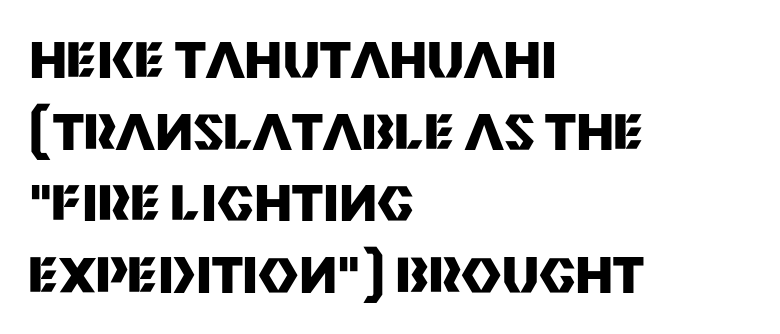
{"serif": "no", "italic": "no", "bold": "yes", "weight": "heavy", "width": "normal", "stroke_contrast": "medium", "x_height": "large", "monospaced": "no", "underline": "no", "align": "left", "line_spacing": "normal", "line_spacing_ratio": 1.46, "letter_spacing": "normal", "letter_spacing_em": 0.0, "glyph_px": 49}
